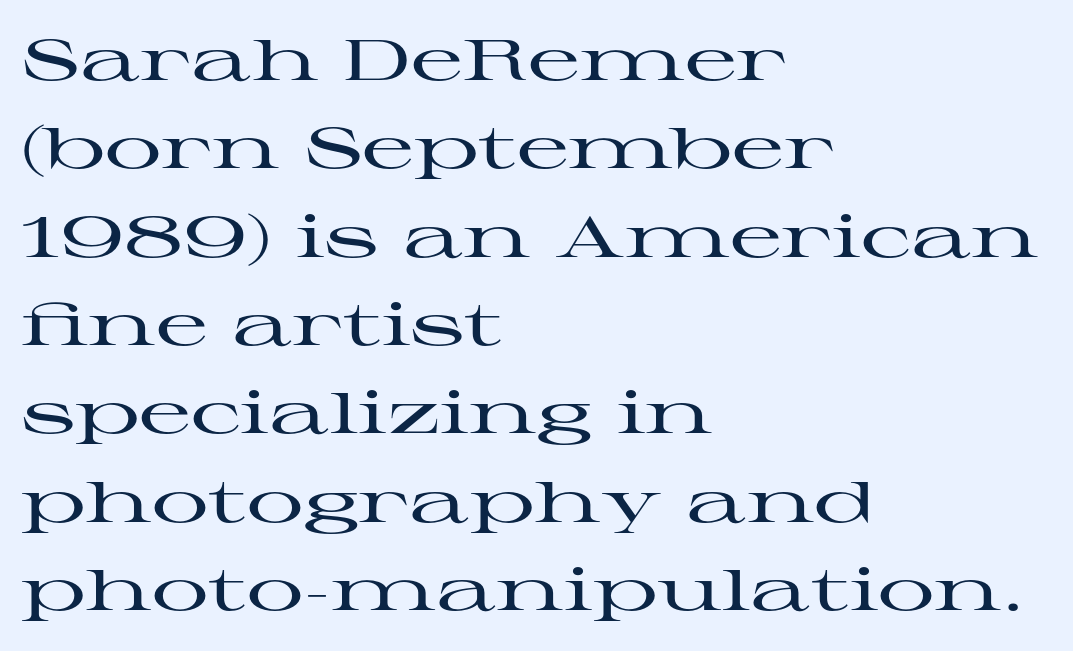
{"serif": "yes", "italic": "no", "width": "wide", "stroke_contrast": "high", "x_height": "medium", "monospaced": "no", "underline": "no", "align": "left", "line_spacing": "normal", "line_spacing_ratio": 1.55, "letter_spacing": "normal", "letter_spacing_em": 0.0, "glyph_px": 57}
